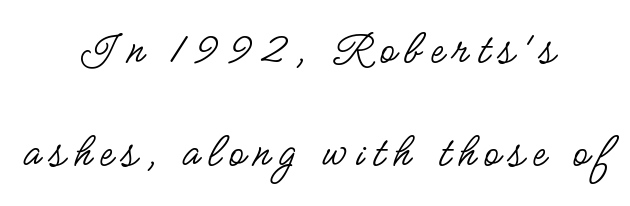
{"serif": "no", "bold": "no", "weight": "regular", "width": "condensed", "stroke_contrast": "low", "x_height": "small", "monospaced": "no", "underline": "no", "align": "center", "line_spacing": "loose", "line_spacing_ratio": 2.11, "glyph_px": 49}
